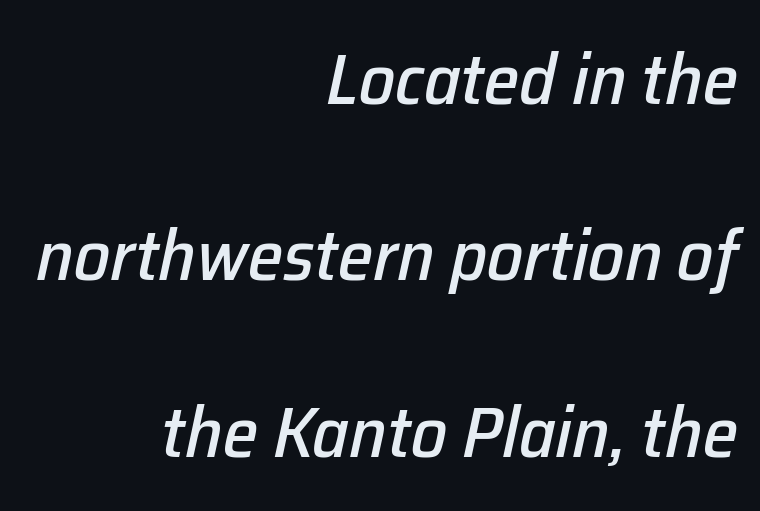
{"italic": "yes", "lean": "right", "slant_degrees": 12, "width": "normal", "stroke_contrast": "low", "x_height": "medium", "monospaced": "no", "underline": "no", "align": "right", "line_spacing": "loose", "line_spacing_ratio": 2.45, "letter_spacing": "normal", "letter_spacing_em": 0.0, "glyph_px": 72}
